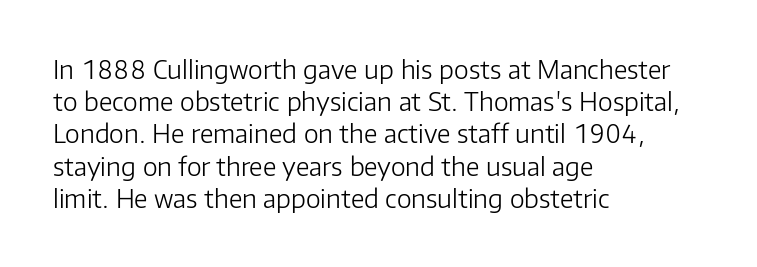
Q: Is the text bold? A: No.
Q: Is the text italic (slanted)? A: No, it is upright.
Q: Is the text underlined? A: No.
Q: How is the paragraph aligned? A: Left-aligned.
Q: Is the spacing between letters normal or unusually wide? A: Normal.
Q: Is the spacing between lines tight, normal or loose? A: Normal.
